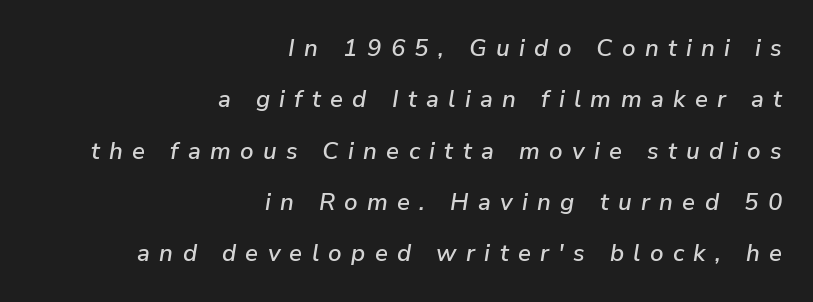
{"italic": "yes", "lean": "right", "slant_degrees": 9, "underline": "no", "align": "right", "line_spacing": "loose", "line_spacing_ratio": 2.14, "letter_spacing": "wide", "letter_spacing_em": 0.39, "glyph_px": 24}
